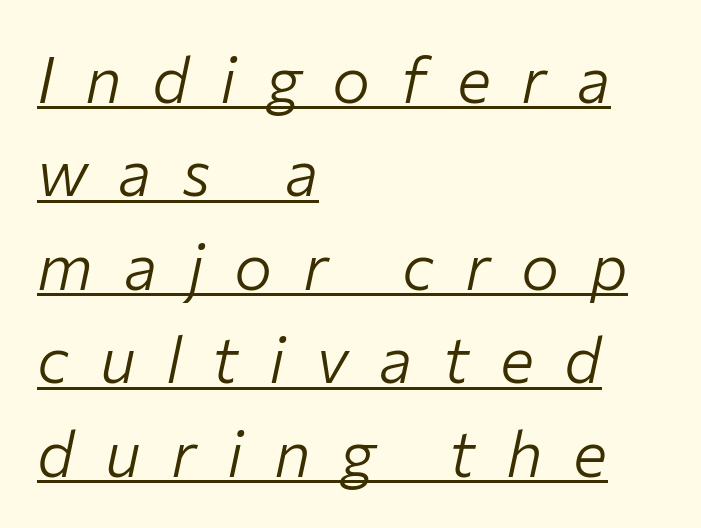
The image shows 64 px light type, italic (leaning right); set left-aligned, normal line spacing (1.46x), unusually wide letter spacing (+0.48 em), underlined; low stroke contrast and a medium x-height.
